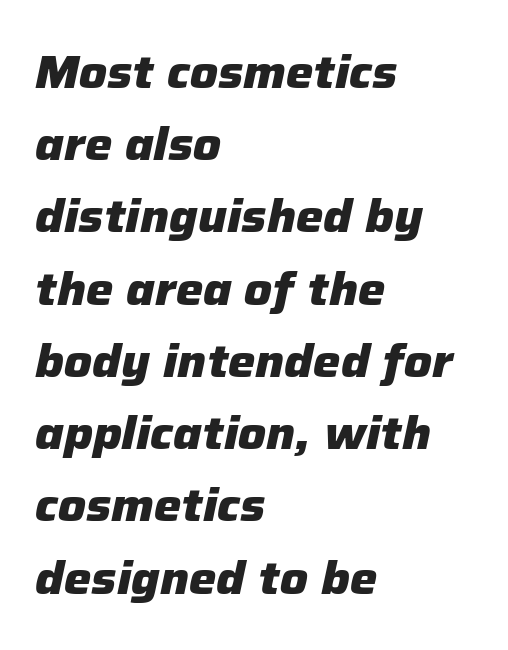
{"italic": "yes", "lean": "right", "slant_degrees": 12, "bold": "yes", "weight": "heavy", "width": "normal", "stroke_contrast": "low", "x_height": "medium", "monospaced": "no", "underline": "no", "align": "left", "line_spacing": "normal", "line_spacing_ratio": 1.57, "letter_spacing": "normal", "letter_spacing_em": 0.0, "glyph_px": 46}
